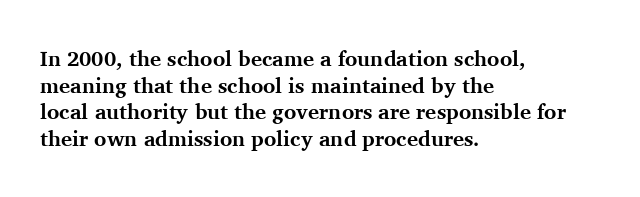
Honestly, the row spacing looks completely unremarkable. Posture: upright roman. Plenty of ink on the page — the face is bold. Typeset ragged right — the left edge is the straight one.
